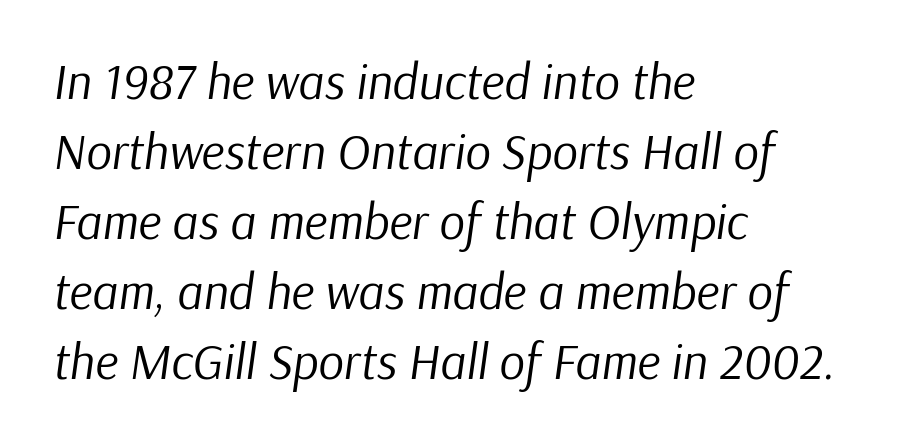
The image shows 50 px regular-weight type, italic (leaning right); set left-aligned, normal line spacing (1.4x), normal letter spacing, not underlined; low stroke contrast and a medium x-height.
